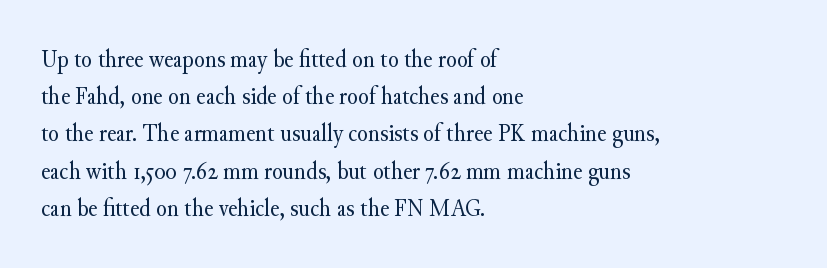
Each new line begins a customary step beneath the previous one. In CSS terms this would be text-align: left. Every character sits straight up, as roman type does. Inter-character spacing is left at the font's built-in metrics.
